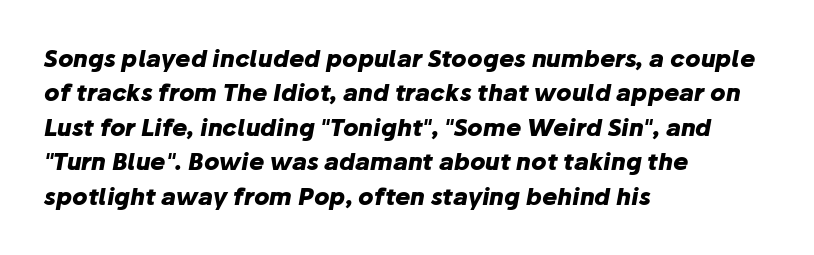
{"italic": "yes", "lean": "right", "slant_degrees": 10, "bold": "yes", "underline": "no", "align": "left", "line_spacing": "normal", "line_spacing_ratio": 1.5, "letter_spacing": "normal", "letter_spacing_em": 0.0, "glyph_px": 23}
